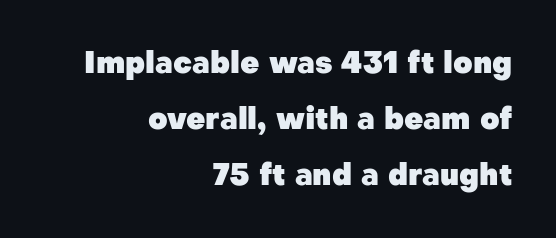
The image shows 30 px heavy sans-serif type, upright; set right-aligned, line spacing 1.86x, normal letter spacing, not underlined; low stroke contrast and a medium x-height.
